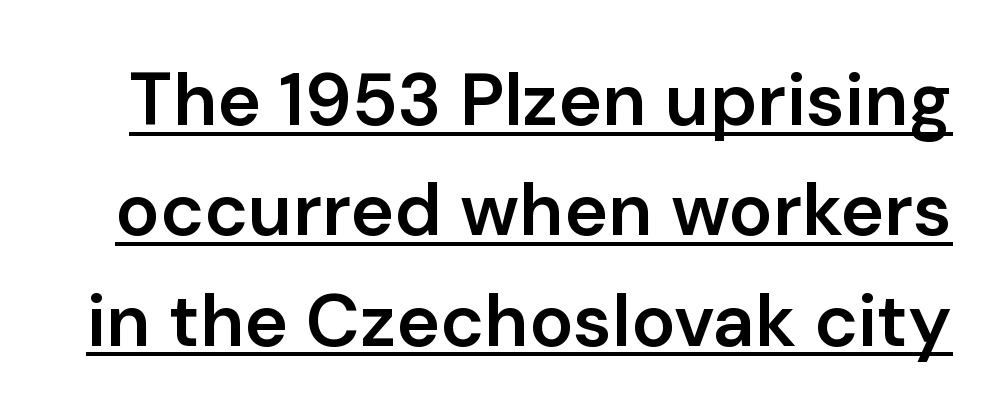
Q: Is the text bold? A: Semi-bold.
Q: Is the text italic (slanted)? A: No, it is upright.
Q: Is the typeface a serif or a sans-serif typeface? A: Sans-serif.
Q: Is the text underlined? A: Yes.
Q: Is the spacing between letters normal or unusually wide? A: Normal.
Q: Is the spacing between lines tight, normal or loose? A: Normal.
Q: Width (condensed, normal, or wide)? A: Normal.
Q: Stroke contrast? A: Low.
Q: x-height? A: Medium.
Q: Monospaced? A: No.
